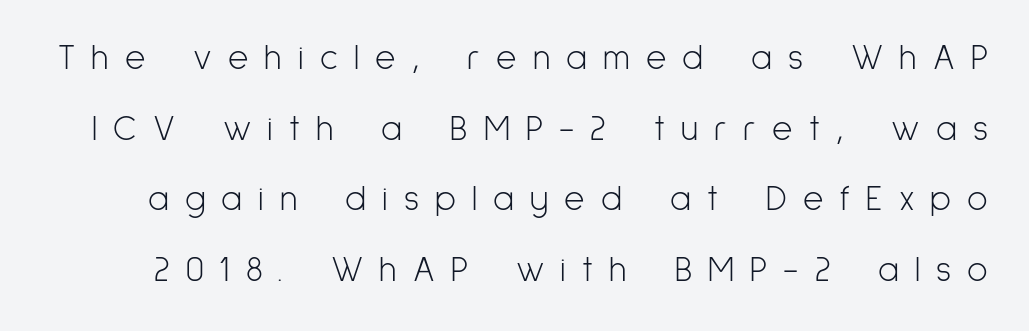
Is this a fixed-width face? No — the glyphs have proportional, varying widths. The letters look calm and open, with moderate or lighter stems. In terms of posture, this sample is upright. The rendering inserts visible extra space after every character. The rendering shows plain stroke endings on the letterforms — a sans-serif design.
